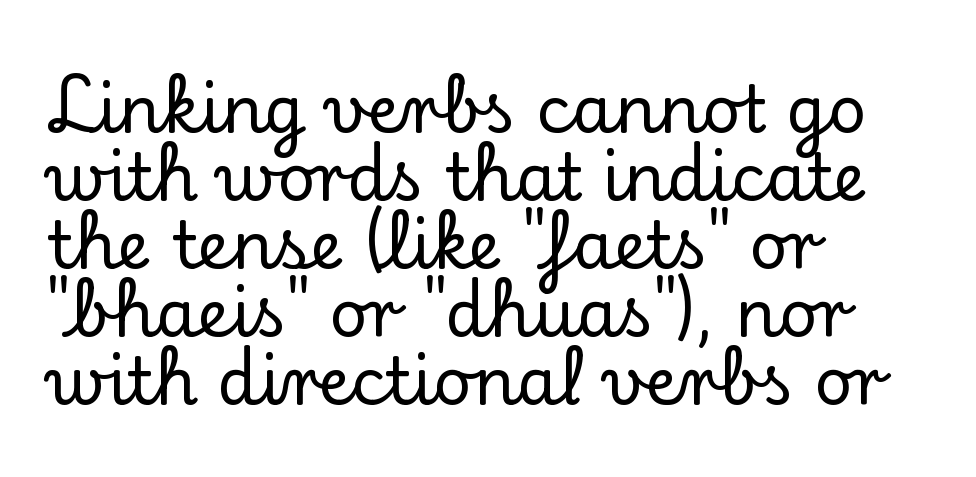
The image shows 66 px serif type, upright; set left-aligned, tight line spacing (1.03x), normal letter spacing, not underlined; low stroke contrast and a small x-height.
